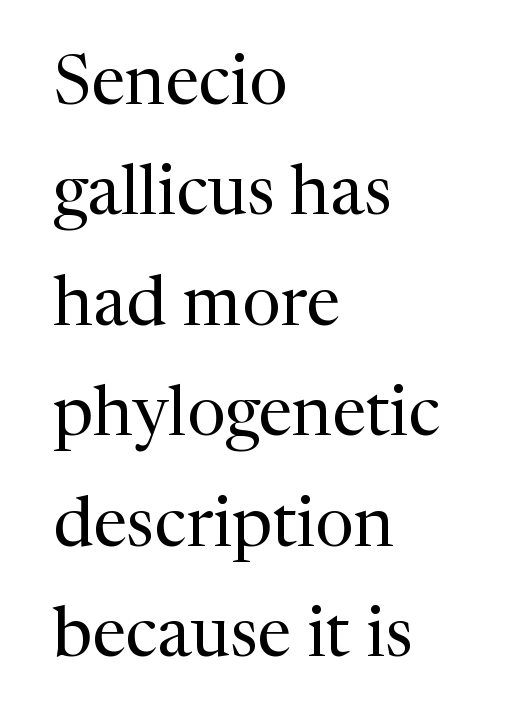
The image shows 69 px regular-weight serif type, upright; set left-aligned, normal line spacing (1.6x), normal letter spacing, not underlined; medium stroke contrast and a medium x-height.
